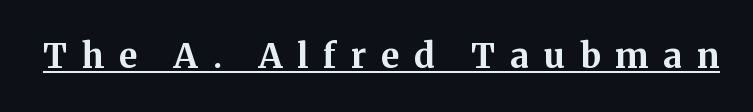
Q: Is the text bold? A: Yes.
Q: Is the text italic (slanted)? A: No, it is upright.
Q: Is the typeface a serif or a sans-serif typeface? A: Serif.
Q: Is the text underlined? A: Yes.
Q: Is the spacing between letters normal or unusually wide? A: Unusually wide.
Q: Width (condensed, normal, or wide)? A: Normal.
Q: Stroke contrast? A: Medium.
Q: x-height? A: Medium.
Q: Monospaced? A: No.
